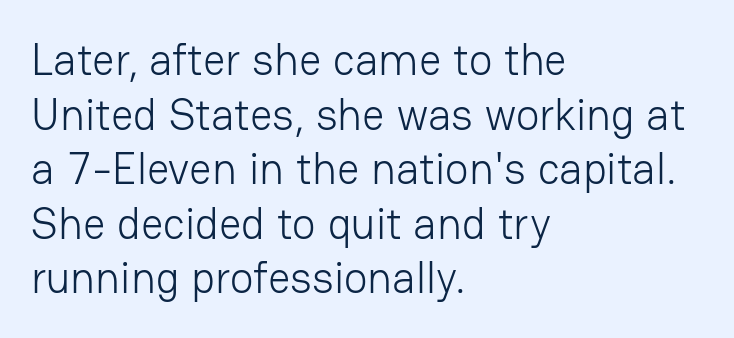
Tall strokes in this sample are plumb rather than angled. No chunkiness to these letters — they're not bold. Look at the tracking — it's just the regular setting, nothing added. Look at the bottom of the vertical strokes: they stop flat, with no serifs.
